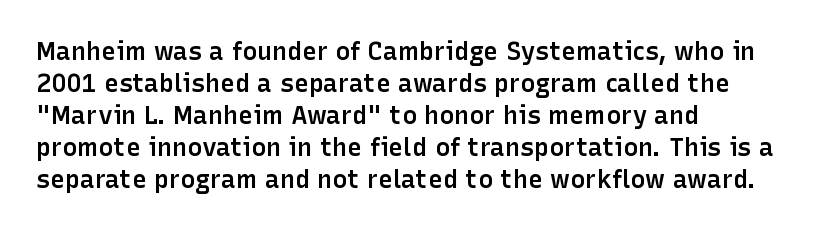
Q: Is the text bold? A: Semi-bold.
Q: Is the text italic (slanted)? A: No, it is upright.
Q: Is the text underlined? A: No.
Q: How is the paragraph aligned? A: Left-aligned.
Q: Is the spacing between letters normal or unusually wide? A: Normal.
Q: Is the spacing between lines tight, normal or loose? A: Normal.
